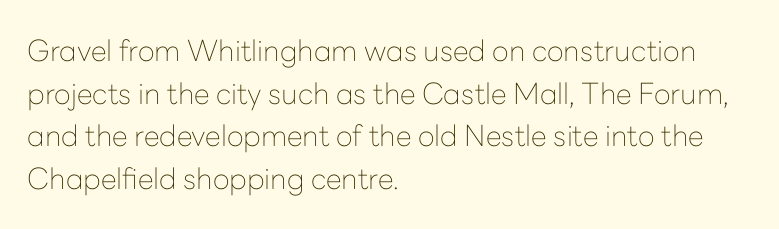
Q: Is the text bold? A: No.
Q: Is the text italic (slanted)? A: No, it is upright.
Q: Is the typeface a serif or a sans-serif typeface? A: Sans-serif.
Q: Is the text underlined? A: No.
Q: How is the paragraph aligned? A: Left-aligned.
Q: Is the spacing between letters normal or unusually wide? A: Normal.
Q: Is the spacing between lines tight, normal or loose? A: Normal.
Q: Width (condensed, normal, or wide)? A: Normal.
Q: Stroke contrast? A: Low.
Q: x-height? A: Medium.
Q: Monospaced? A: No.
